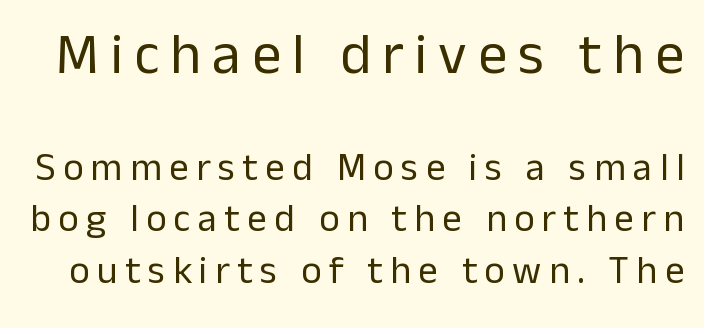
The image shows 58 px regular-weight sans-serif type, upright; set normal line spacing (1.33x), not underlined; the first (top) block is 1.49x larger; low stroke contrast and a medium x-height.
